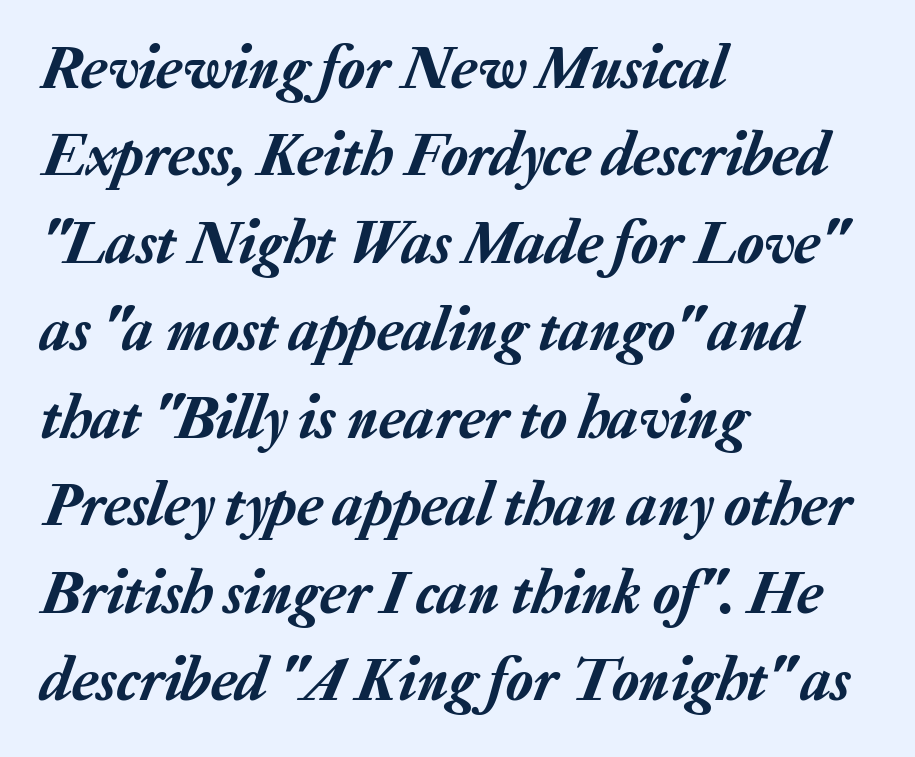
{"italic": "yes", "lean": "right", "slant_degrees": 20, "width": "normal", "stroke_contrast": "low", "x_height": "medium", "monospaced": "no", "underline": "no", "align": "left", "line_spacing": "normal", "line_spacing_ratio": 1.41, "letter_spacing": "normal", "letter_spacing_em": 0.0, "glyph_px": 62}
